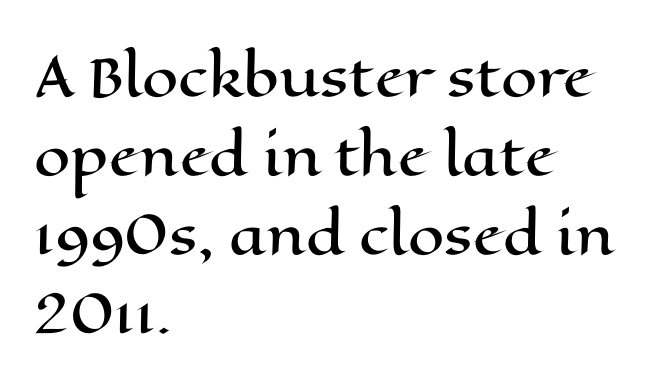
Characters remain perfectly vertical along every line. Observe the ordinary spacing: letters are neighbours, not strangers. You could not count columns in this text — the font is proportionally spaced. Plain, unruled lines of type. A typesetter would call this leading conventional body-copy spacing. The text block is weighted toward the left margin, trailing off unevenly rightward.
